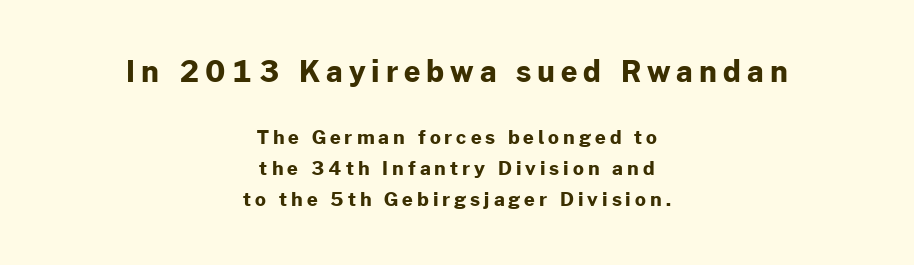
Whoever set this made the first block the dominant, larger element. Regarding leading, the lines here are spaced in the standard way. Any mark beneath the type? The region is blank. Set as a true bold cut, around the 700 mark. Designer's note — italics off, roman on.
